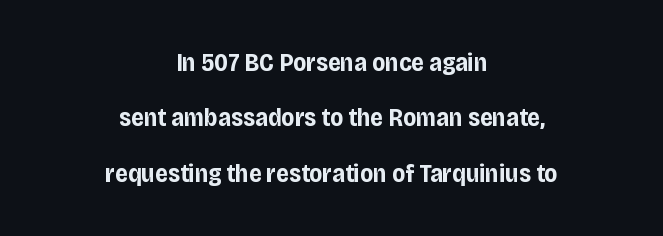
Q: Is the text bold? A: Yes.
Q: Is the text italic (slanted)? A: No, it is upright.
Q: Is the text underlined? A: No.
Q: How is the paragraph aligned? A: Centered.
Q: Is the spacing between letters normal or unusually wide? A: Normal.
Q: Is the spacing between lines tight, normal or loose? A: Loose.
